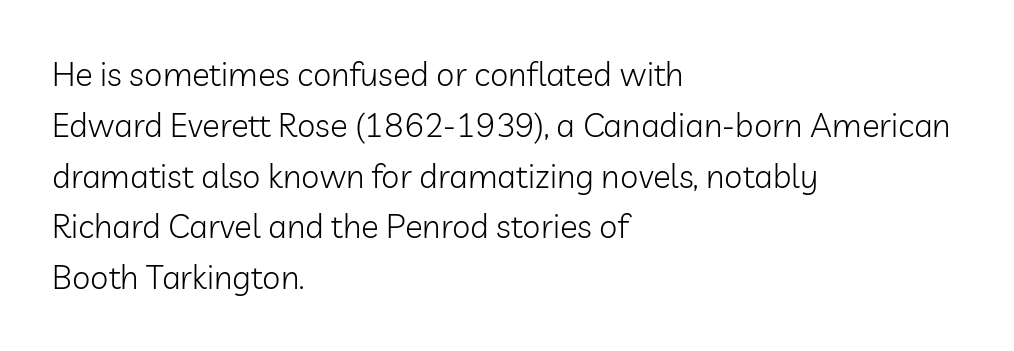
The typeface chosen for these lines omits serifs. In terms of leading, this rendering sits right in the middle. The letterforms sit shoulder to shoulder at normal distance. A student would call this left alignment; a typographer would say flush left, rag right. Note the varied advance widths — an 'i' is clearly narrower than an 'm'. No italicization has been applied; the sample stays upright.
